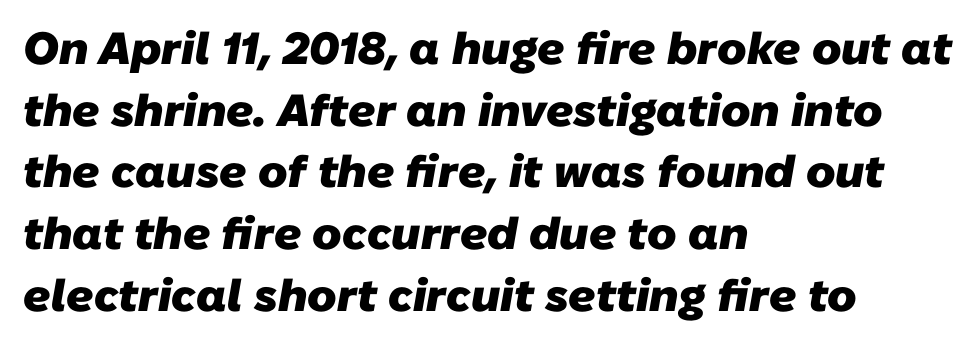
This sample uses plain, unmodified letter spacing. The rag falls on the right side of this text block. The rendering uses a moderate line-height, typical for paragraphs. The passage shown is typed in a proportional face where columns would drift.
